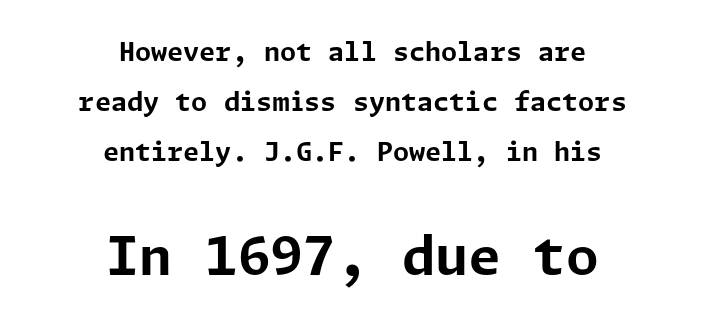
{"serif": "no", "italic": "no", "bold": "yes", "weight": "bold", "width": "normal", "stroke_contrast": "low", "x_height": "medium", "underline": "no", "align": "center", "line_spacing": "loose", "line_spacing_ratio": 1.93, "letter_spacing": "normal", "letter_spacing_em": 0.0, "larger_block": "second", "size_ratio": 2.04, "glyph_px": 53}
